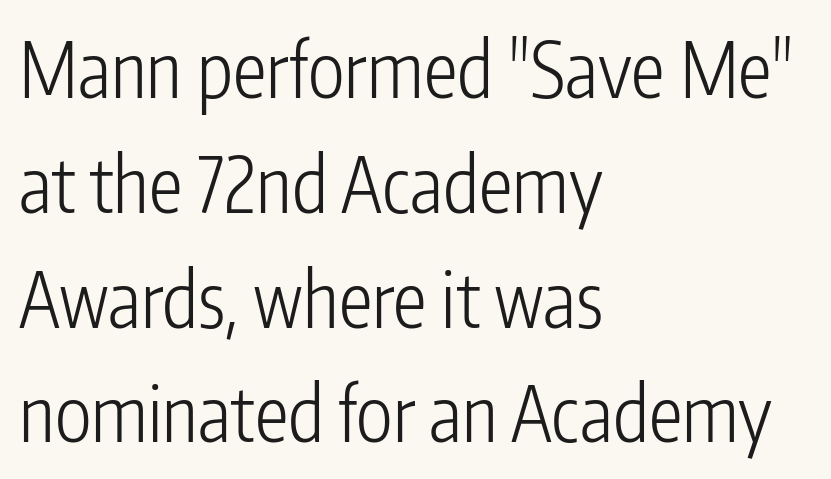
Q: Is the text bold? A: No.
Q: Is the text italic (slanted)? A: No, it is upright.
Q: Is the typeface a serif or a sans-serif typeface? A: Sans-serif.
Q: Is the text underlined? A: No.
Q: How is the paragraph aligned? A: Left-aligned.
Q: Is the spacing between letters normal or unusually wide? A: Normal.
Q: Is the spacing between lines tight, normal or loose? A: Normal.
Q: Width (condensed, normal, or wide)? A: Condensed.
Q: Stroke contrast? A: Low.
Q: x-height? A: Medium.
Q: Monospaced? A: No.
